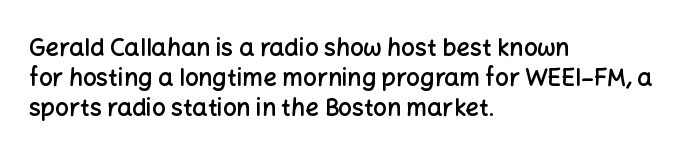
The image shows 24 px text type, upright; set left-aligned, line spacing 1.24x, normal letter spacing, not underlined.
